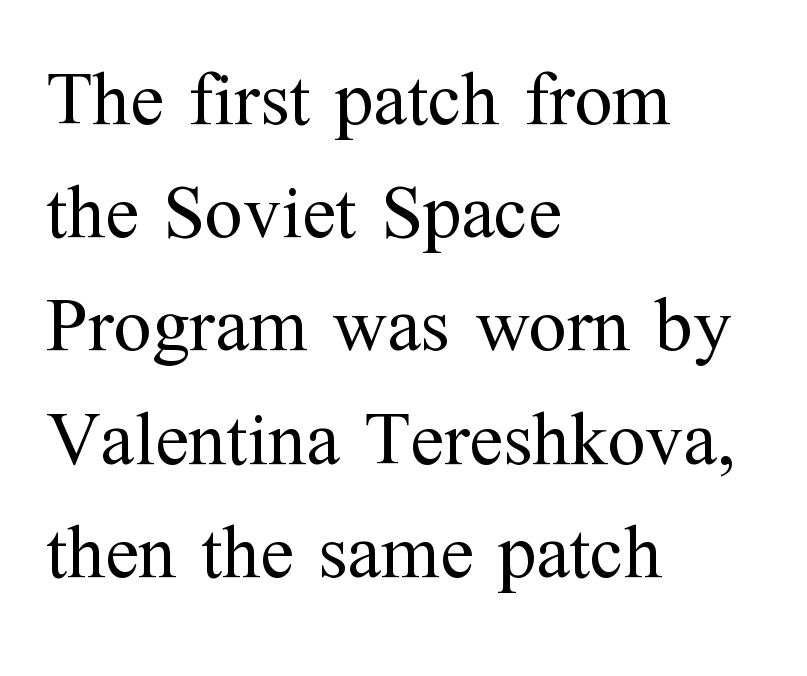
What kind of face is this? One with serifs. How would I describe the line gaps? Plain and ordinary. The typesetting does not lean heavy: it is not bold. Only glyphs here, with clear space below each row.
